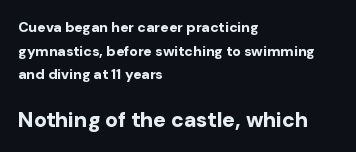
The image shows 21 px bold type, upright; set left-aligned, normal line spacing (1.69x), normal letter spacing, not underlined; the second (bottom) block is 1.5x larger.
